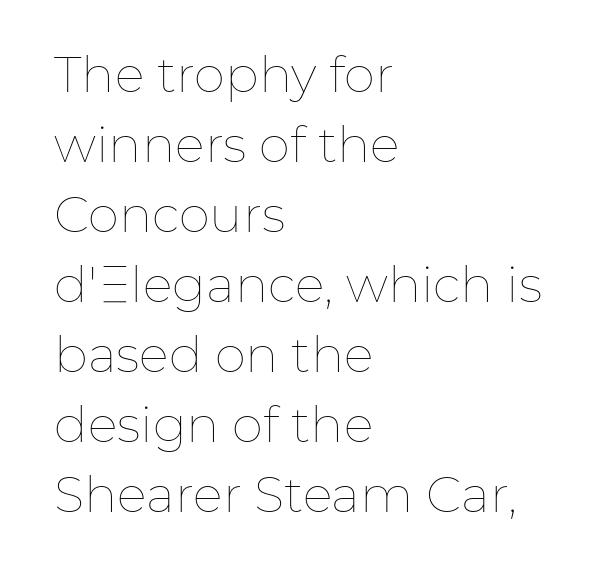
No italicization has been applied; the sample stays upright. Normally led — the rows are evenly, conventionally spaced. Between one letter and the next there's only the usual sliver of space. Any mark beneath the type? The region is blank. The letterforms sit at book weight or below.
